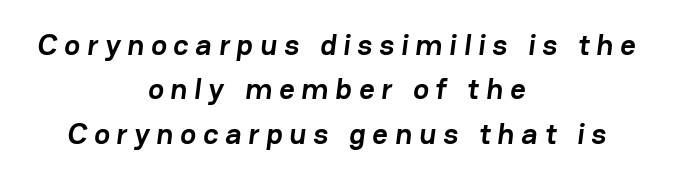
The image shows 30 px semibold sans-serif type; set centered, normal line spacing (1.48x), unusually wide letter spacing (+0.23 em), not underlined; low stroke contrast and a medium x-height.
